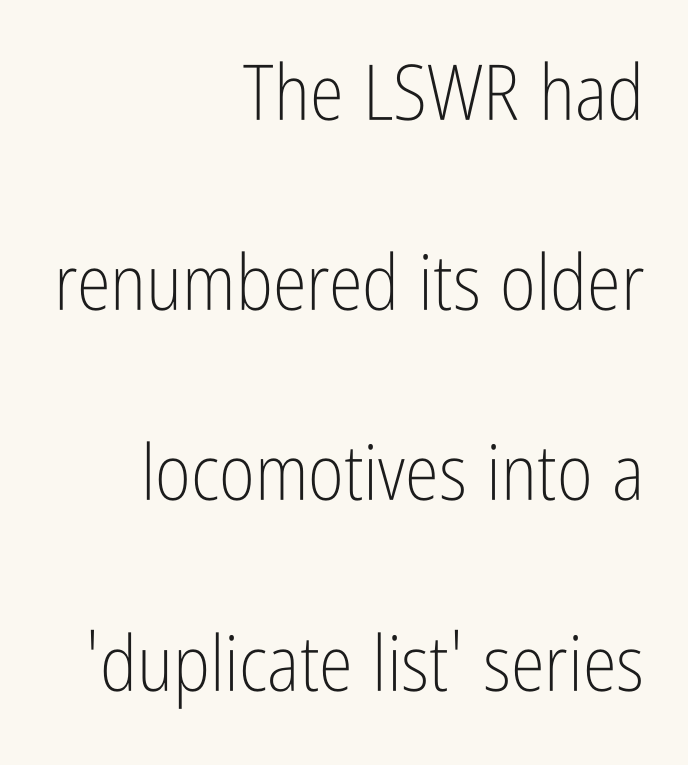
Italic? Not at all — the glyphs are vertical. Are there feet on the stems? There aren't — it's a sans. Do the characters align in a grid? No, the font is proportional. Here the glyphs are tracked normally, forming tight word shapes. A student would call this right alignment; a typographer would say flush right, rag left.
